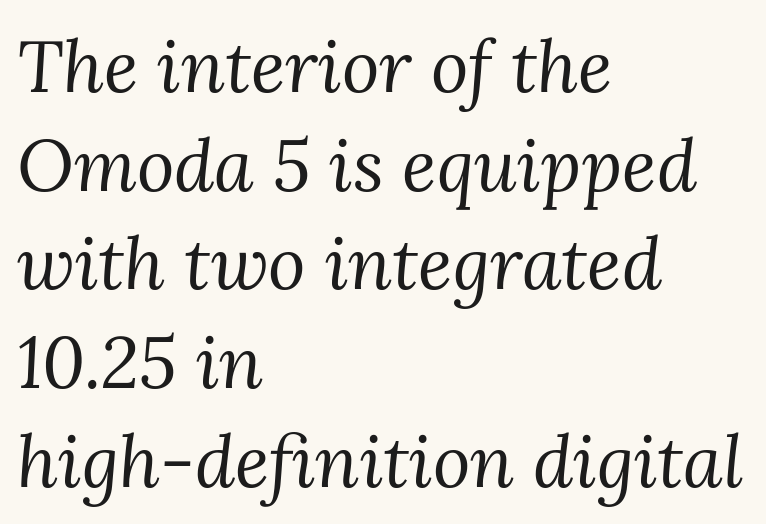
{"serif": "yes", "italic": "yes", "lean": "right", "slant_degrees": 3, "bold": "no", "weight": "regular", "width": "normal", "stroke_contrast": "medium", "x_height": "medium", "monospaced": "no", "underline": "no", "align": "left", "line_spacing": "normal", "line_spacing_ratio": 1.37, "letter_spacing": "normal", "letter_spacing_em": 0.0, "glyph_px": 72}
